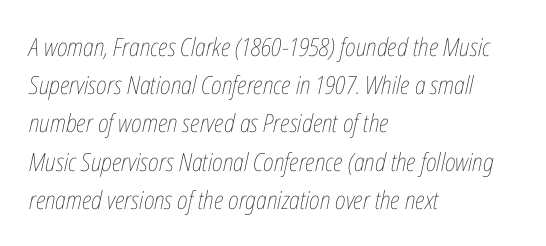
The baseline area is clear. Observe the lean: these are italic letterforms. Standard letterfit; no display-style spreading of the glyphs. Reading down the column, the eye jumps a familiar distance to each next line.
